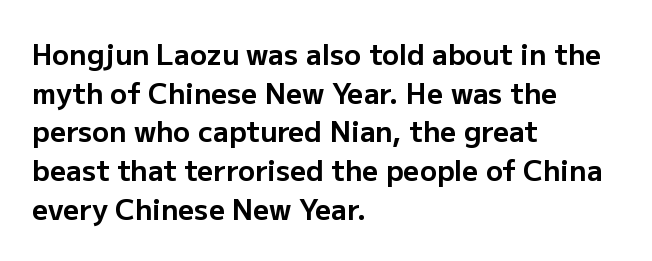
Q: Is the text bold? A: Yes.
Q: Is the text italic (slanted)? A: No, it is upright.
Q: Is the typeface a serif or a sans-serif typeface? A: Sans-serif.
Q: Is the text underlined? A: No.
Q: How is the paragraph aligned? A: Left-aligned.
Q: Is the spacing between letters normal or unusually wide? A: Normal.
Q: Is the spacing between lines tight, normal or loose? A: Normal.
Q: Width (condensed, normal, or wide)? A: Normal.
Q: Stroke contrast? A: Low.
Q: x-height? A: Medium.
Q: Monospaced? A: No.
